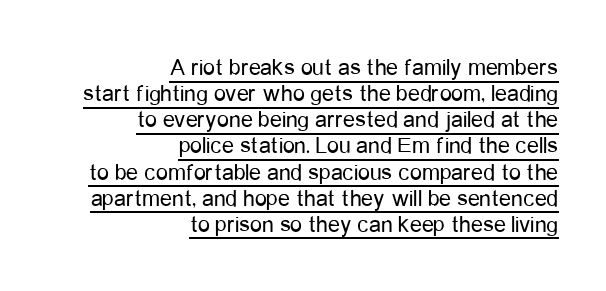
{"italic": "no", "bold": "no", "underline": "yes", "align": "right", "line_spacing": "tight", "line_spacing_ratio": 1.09, "letter_spacing": "normal", "letter_spacing_em": 0.0, "glyph_px": 24}
